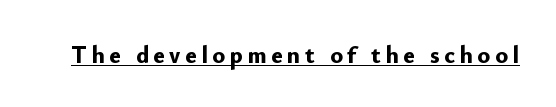
The image shows 24 px bold type, upright; set underlined.
